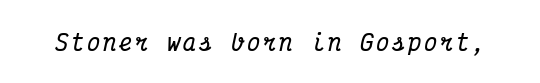
Q: Is the text bold? A: Yes.
Q: Is the text italic (slanted)? A: Yes, it leans right by about 12 degrees.
Q: Is the text underlined? A: No.
